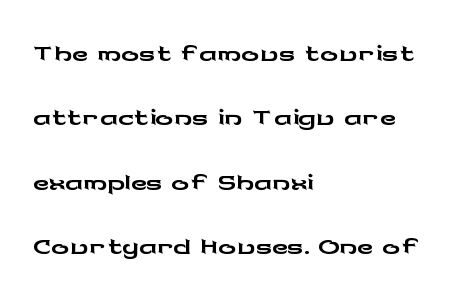
{"serif": "no", "italic": "no", "width": "wide", "stroke_contrast": "low", "x_height": "medium", "monospaced": "no", "underline": "no", "align": "left", "line_spacing": "normal", "line_spacing_ratio": 1.43, "letter_spacing": "normal", "letter_spacing_em": 0.0, "glyph_px": 45}
